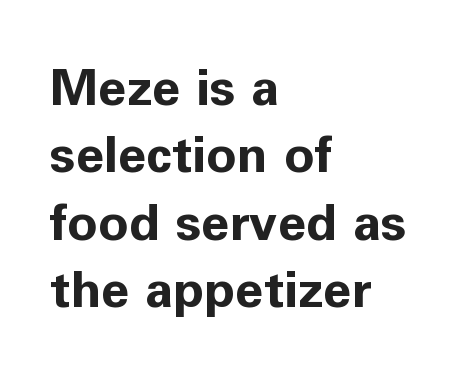
{"serif": "no", "italic": "no", "bold": "yes", "weight": "bold", "width": "normal", "stroke_contrast": "low", "x_height": "medium", "monospaced": "no", "underline": "no", "align": "left", "line_spacing": "normal", "line_spacing_ratio": 1.32, "letter_spacing": "normal", "letter_spacing_em": 0.0, "glyph_px": 51}
